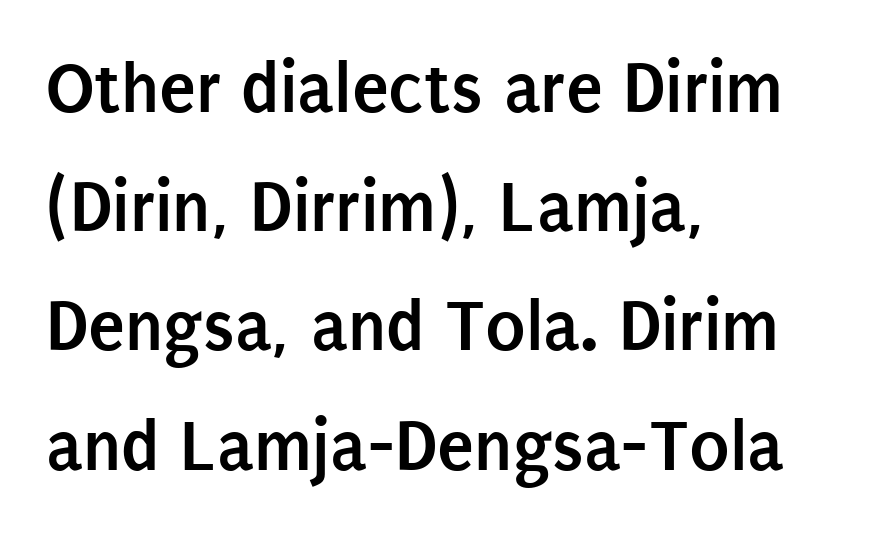
The image shows 75 px semibold, condensed sans-serif type, upright; set left-aligned, normal line spacing (1.59x), normal letter spacing, not underlined; low stroke contrast and a large x-height.
